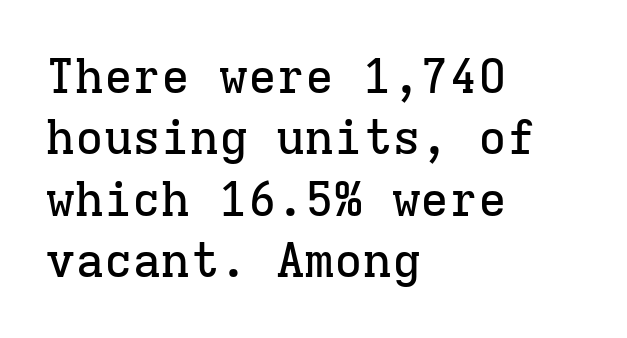
The image shows 48 px serif type, upright, monospaced; set left-aligned, normal line spacing (1.28x), normal letter spacing, not underlined; low stroke contrast and a medium x-height.
